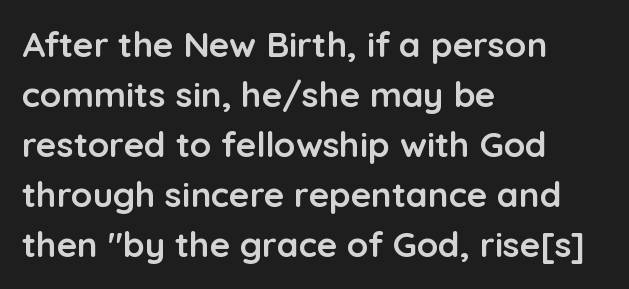
{"serif": "no", "italic": "no", "bold": "yes", "weight": "semibold", "width": "normal", "stroke_contrast": "low", "x_height": "medium", "monospaced": "no", "underline": "no", "align": "left", "line_spacing": "normal", "line_spacing_ratio": 1.43, "letter_spacing": "normal", "letter_spacing_em": 0.0, "glyph_px": 35}
